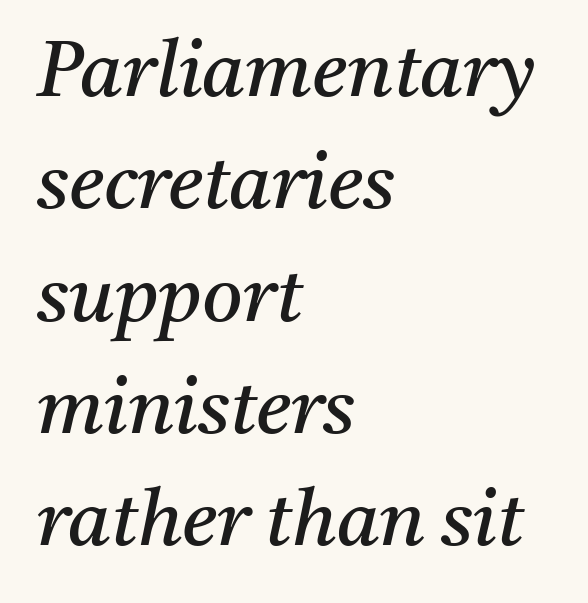
Vertically, the passage feels balanced, rows spaced as you'd expect. The line texture is even and compact thanks to regular tracking. A serif font was chosen for this passage. The rendering anchors every line to the left-hand side.
